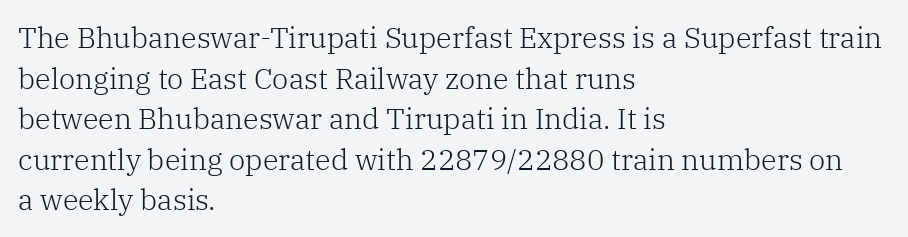
The image shows 29 px light serif type, upright; set left-aligned, normal line spacing (1.4x), normal letter spacing, not underlined; low stroke contrast and a medium x-height.
